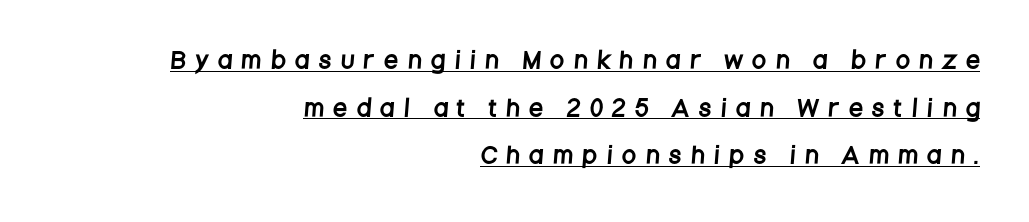
Q: Is the text underlined? A: Yes.
Q: How is the paragraph aligned? A: Right-aligned.
Q: Is the spacing between letters normal or unusually wide? A: Unusually wide.
Q: Is the spacing between lines tight, normal or loose? A: Loose.
